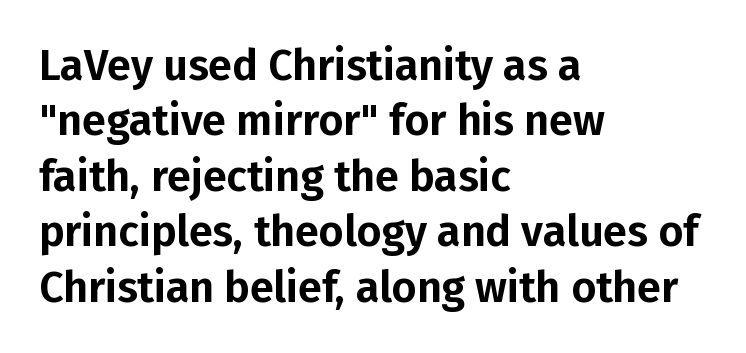
{"serif": "no", "italic": "no", "width": "normal", "stroke_contrast": "low", "x_height": "medium", "monospaced": "no", "underline": "no", "align": "left", "line_spacing": "normal", "line_spacing_ratio": 1.29, "letter_spacing": "normal", "letter_spacing_em": 0.0, "glyph_px": 43}
